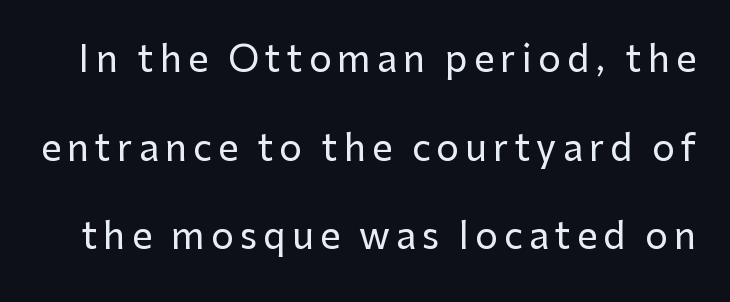
The image shows 36 px sans-serif type, upright; set loose line spacing (2.46x), not underlined; low stroke contrast and a medium x-height.
